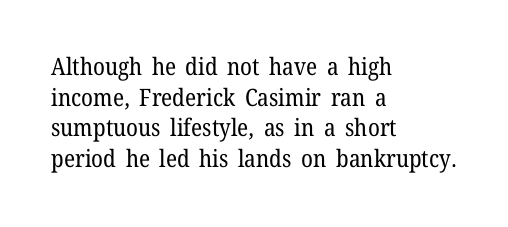
Is the type heavy? It reads as light-to-regular instead. Leftover space on each line is placed entirely after the last word. Characters follow at the spacing the type designer built in. The passage shown stacks its lines at a standard gap.
